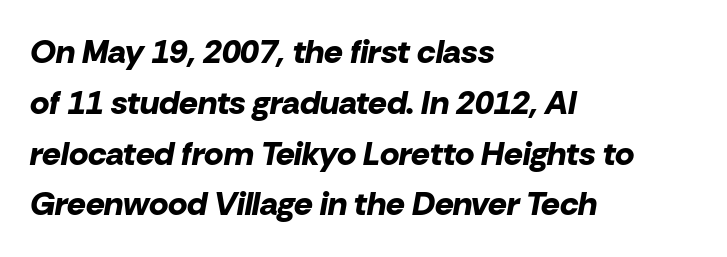
Q: Is the text bold? A: Yes.
Q: Is the text italic (slanted)? A: Yes, it leans right by about 10 degrees.
Q: Is the text underlined? A: No.
Q: How is the paragraph aligned? A: Left-aligned.
Q: Is the spacing between letters normal or unusually wide? A: Normal.
Q: Is the spacing between lines tight, normal or loose? A: Normal.
Q: Width (condensed, normal, or wide)? A: Normal.
Q: Stroke contrast? A: Low.
Q: x-height? A: Medium.
Q: Monospaced? A: No.
